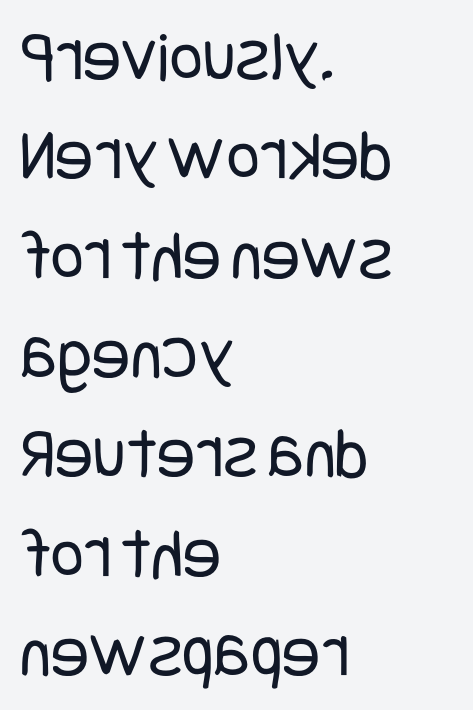
Q: Is the text bold? A: No.
Q: Is the text italic (slanted)? A: No, it is upright.
Q: Is the typeface a serif or a sans-serif typeface? A: Sans-serif.
Q: Is the text underlined? A: No.
Q: How is the paragraph aligned? A: Left-aligned.
Q: Is the spacing between letters normal or unusually wide? A: Normal.
Q: Is the spacing between lines tight, normal or loose? A: Normal.
Q: Width (condensed, normal, or wide)? A: Condensed.
Q: Stroke contrast? A: Low.
Q: x-height? A: Large.
